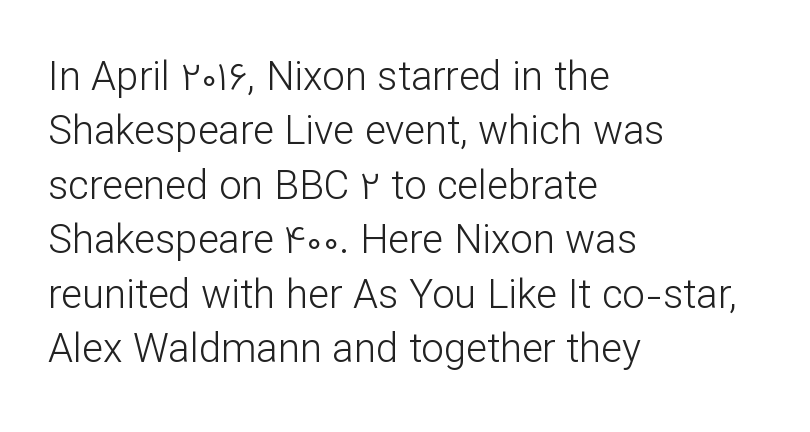
The image shows 40 px light sans-serif type, upright; set left-aligned, normal line spacing (1.36x), normal letter spacing, not underlined; low stroke contrast and a medium x-height.
